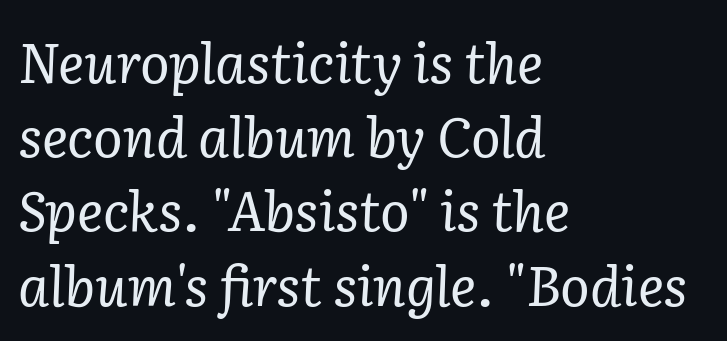
The image shows 55 px regular-weight serif type, italic (leaning right); set left-aligned, normal line spacing (1.35x), normal letter spacing, not underlined; low stroke contrast and a medium x-height.
